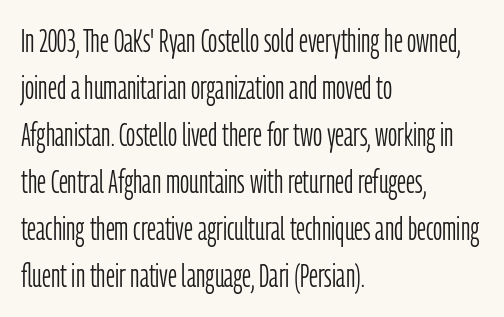
The font's upright variant was chosen for this text. No feet cap the strokes, marking this as sans-serif type. You could not count columns in this text — the font is proportionally spaced. Glance below the letters and you will spot only blank space.
